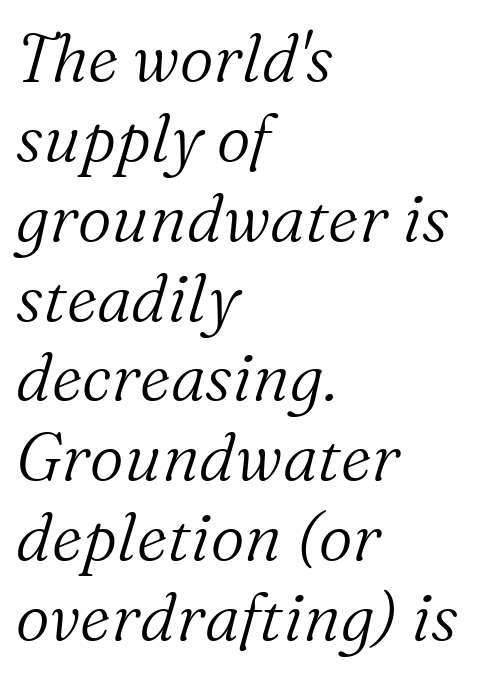
Think of a printed novel: that variable character pitch is what you see here. Here the glyphs are tracked normally, forming tight word shapes. In terms of posture, this sample is oblique. All the whitespace from short lines collects on the right. These lines are composed in type with serifs. Rule under the text: the space is simply empty.
